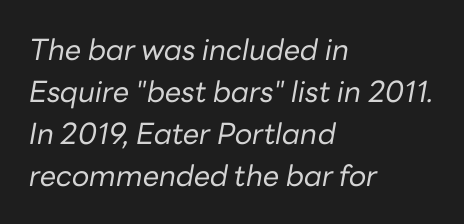
Q: Is the text bold? A: No.
Q: Is the text italic (slanted)? A: Yes, it leans right by about 10 degrees.
Q: Is the text underlined? A: No.
Q: How is the paragraph aligned? A: Left-aligned.
Q: Is the spacing between letters normal or unusually wide? A: Normal.
Q: Is the spacing between lines tight, normal or loose? A: Normal.
Q: Width (condensed, normal, or wide)? A: Normal.
Q: Stroke contrast? A: Low.
Q: x-height? A: Medium.
Q: Monospaced? A: No.
